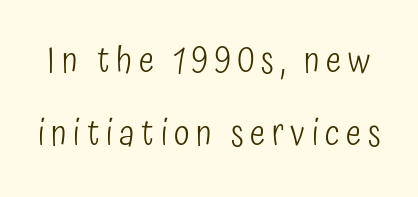
Q: Is the text bold? A: No.
Q: Is the text italic (slanted)? A: No, it is upright.
Q: Is the typeface a serif or a sans-serif typeface? A: Sans-serif.
Q: Is the text underlined? A: No.
Q: Is the spacing between lines tight, normal or loose? A: Loose.
Q: Width (condensed, normal, or wide)? A: Condensed.
Q: Stroke contrast? A: Low.
Q: x-height? A: Medium.
Q: Monospaced? A: No.
